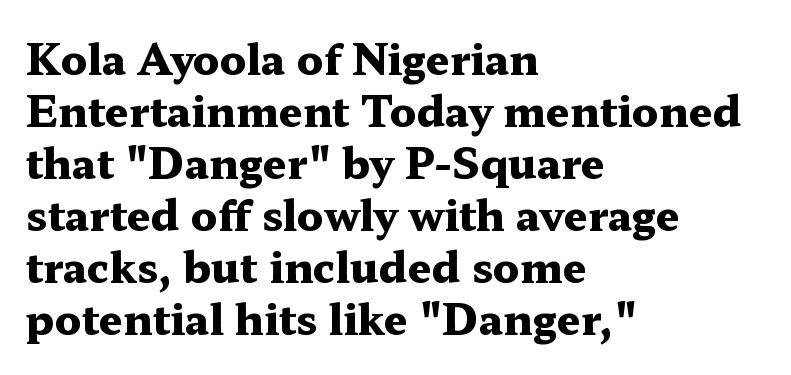
Q: Is the text bold? A: Yes.
Q: Is the text italic (slanted)? A: No, it is upright.
Q: Is the typeface a serif or a sans-serif typeface? A: Serif.
Q: Is the text underlined? A: No.
Q: How is the paragraph aligned? A: Left-aligned.
Q: Is the spacing between letters normal or unusually wide? A: Normal.
Q: Width (condensed, normal, or wide)? A: Wide.
Q: Stroke contrast? A: Medium.
Q: x-height? A: Medium.
Q: Monospaced? A: No.
